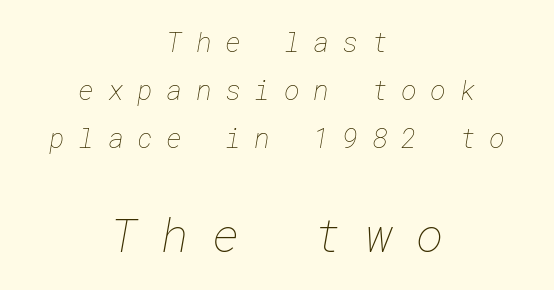
Q: Is the text bold? A: No.
Q: Is the text underlined? A: No.
Q: How is the paragraph aligned? A: Centered.
Q: Is the spacing between letters normal or unusually wide? A: Unusually wide.
Q: Which block of text is set in a larger size, the first (top) or the second (bottom)? A: The second (bottom) one.
Q: Width (condensed, normal, or wide)? A: Normal.
Q: Stroke contrast? A: Low.
Q: x-height? A: Medium.
